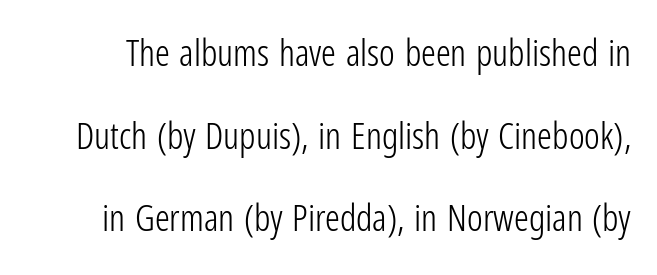
{"serif": "no", "italic": "no", "bold": "no", "weight": "light", "width": "condensed", "stroke_contrast": "low", "x_height": "medium", "monospaced": "no", "underline": "no", "line_spacing": "loose", "line_spacing_ratio": 2.23, "letter_spacing": "normal", "letter_spacing_em": 0.0, "glyph_px": 37}
